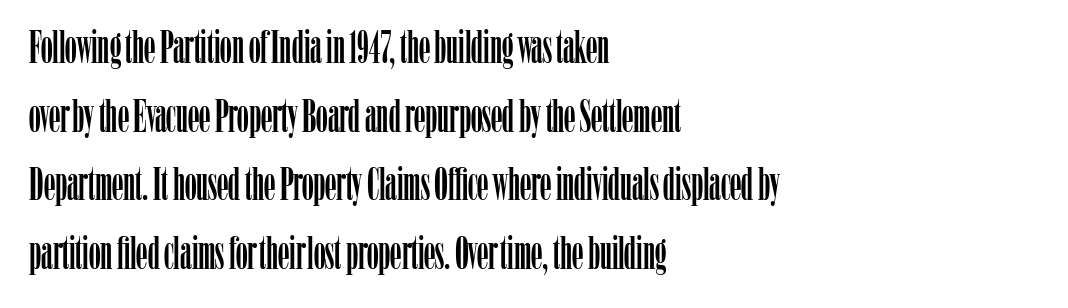
{"serif": "yes", "italic": "no", "width": "condensed", "stroke_contrast": "low", "x_height": "medium", "monospaced": "no", "underline": "no", "align": "left", "line_spacing": "normal", "line_spacing_ratio": 1.49, "letter_spacing": "normal", "letter_spacing_em": 0.0, "glyph_px": 46}
